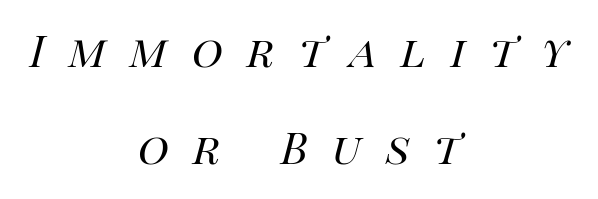
The letters advance in unequal steps, a hallmark of proportional type. The strokes carry an ordinary text weight at most. The passage shown leans; its letterforms are oblique. The paragraph shown floats in the horizontal middle.
